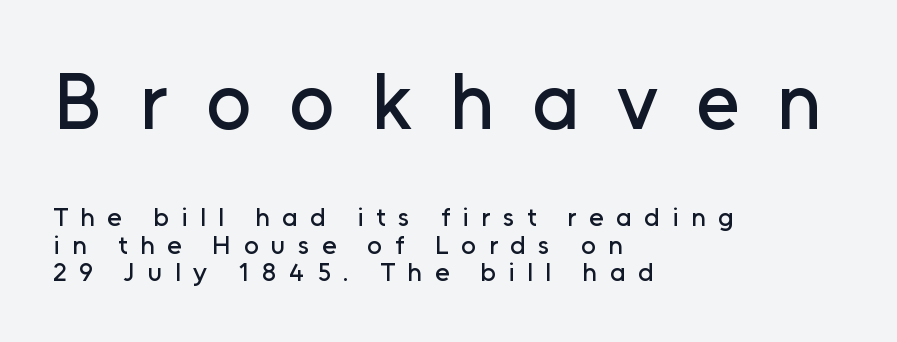
{"serif": "no", "italic": "no", "width": "normal", "stroke_contrast": "low", "x_height": "medium", "monospaced": "no", "underline": "no", "align": "left", "line_spacing": "tight", "line_spacing_ratio": 1.07, "letter_spacing": "wide", "letter_spacing_em": 0.48, "larger_block": "first", "size_ratio": 3.04, "glyph_px": 79}
